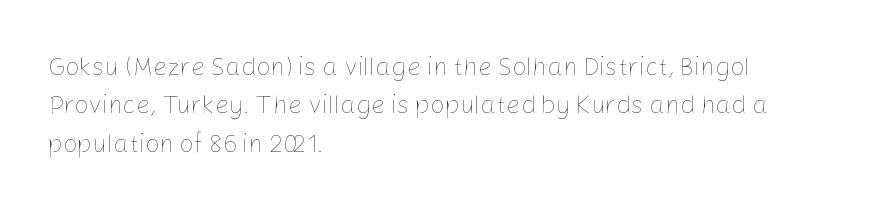
Q: Is the text bold? A: No.
Q: Is the text italic (slanted)? A: No, it is upright.
Q: Is the text underlined? A: No.
Q: How is the paragraph aligned? A: Left-aligned.
Q: Is the spacing between letters normal or unusually wide? A: Normal.
Q: Is the spacing between lines tight, normal or loose? A: Normal.
